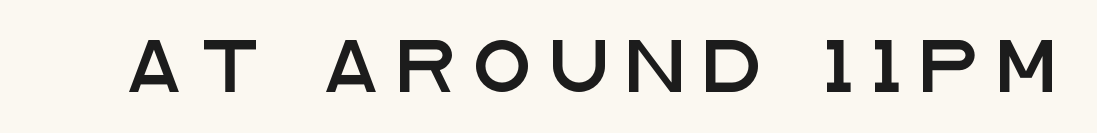
{"serif": "no", "italic": "no", "width": "wide", "stroke_contrast": "low", "x_height": "large", "monospaced": "no", "underline": "no", "letter_spacing": "wide", "letter_spacing_em": 0.37, "glyph_px": 52}
